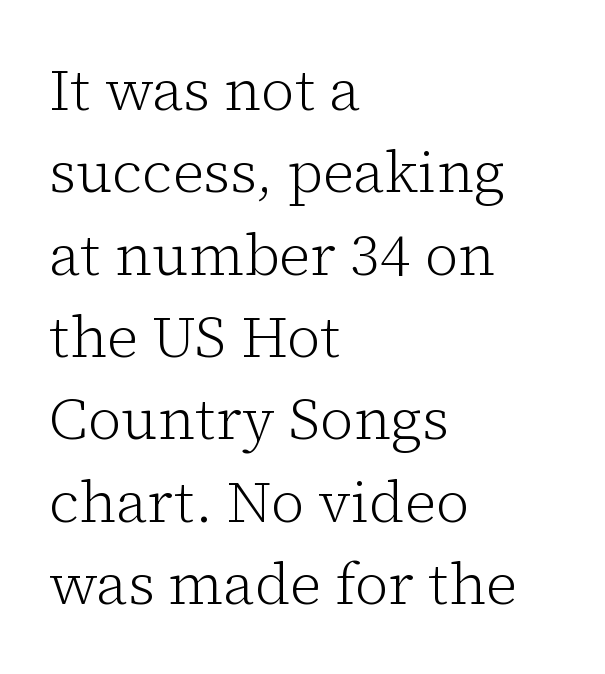
A typesetter would call this proportional, since set widths differ per character. The foot of each line stays bare and open. Nobody touched the tracking dial on this one. Unbolded letterforms with no extra heft. The font's upright variant was chosen for this text. Reading down the column, the eye jumps a familiar distance to each next line.
